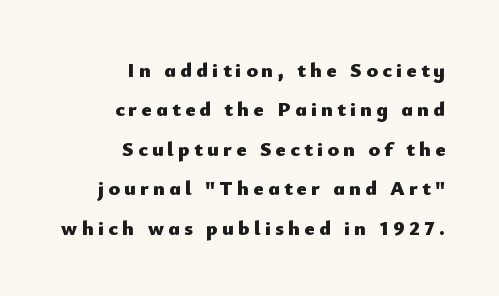
Q: Is the text bold? A: Yes.
Q: Is the text italic (slanted)? A: No, it is upright.
Q: Is the text underlined? A: No.
Q: How is the paragraph aligned? A: Right-aligned.
Q: Is the spacing between letters normal or unusually wide? A: Unusually wide.
